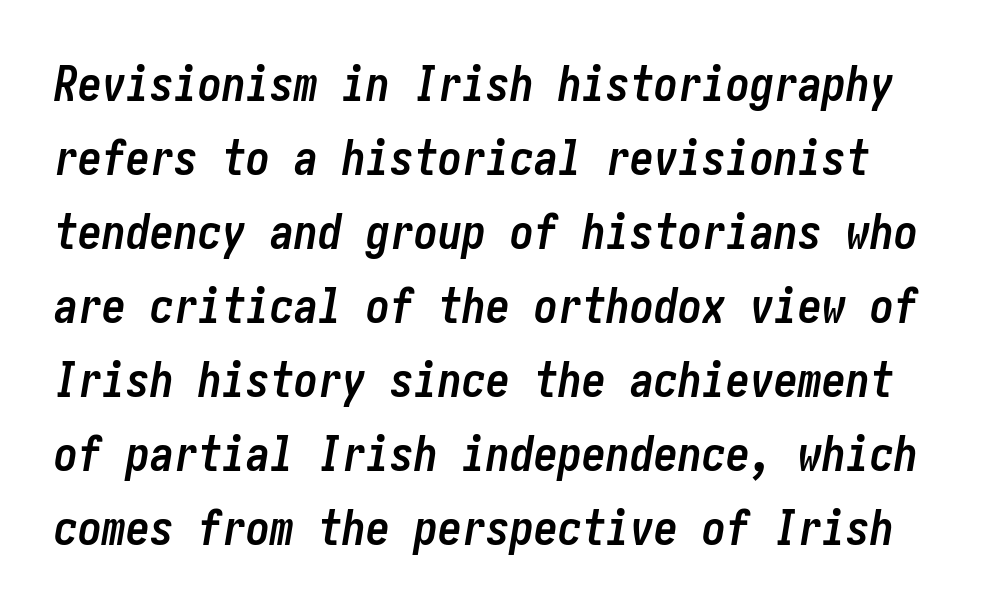
Q: Is the text bold? A: Yes.
Q: Is the text italic (slanted)? A: Yes, it leans right by about 10 degrees.
Q: Is the text underlined? A: No.
Q: Is the spacing between letters normal or unusually wide? A: Normal.
Q: Is the spacing between lines tight, normal or loose? A: Normal.
Q: Width (condensed, normal, or wide)? A: Condensed.
Q: Stroke contrast? A: Low.
Q: x-height? A: Medium.
